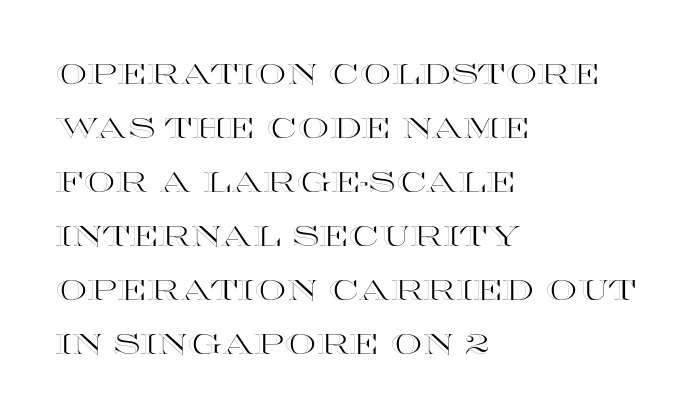
{"italic": "no", "width": "wide", "x_height": "large", "monospaced": "no", "underline": "no", "align": "left", "line_spacing": "loose", "line_spacing_ratio": 1.93, "letter_spacing": "normal", "letter_spacing_em": 0.0, "glyph_px": 28}
